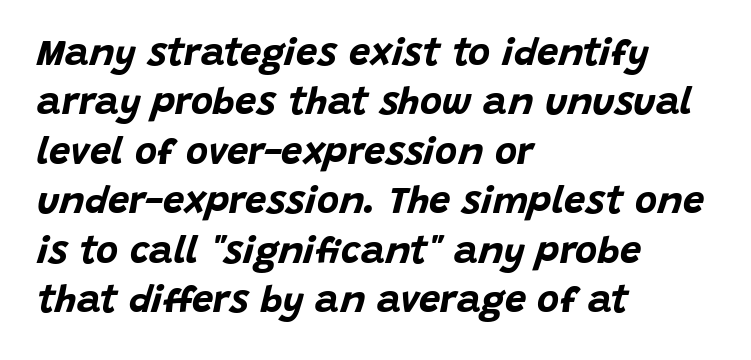
{"italic": "yes", "lean": "right", "slant_degrees": 15, "bold": "yes", "weight": "bold", "width": "normal", "stroke_contrast": "low", "x_height": "large", "monospaced": "no", "underline": "no", "align": "left", "line_spacing": "normal", "line_spacing_ratio": 1.3, "letter_spacing": "normal", "letter_spacing_em": 0.0, "glyph_px": 38}
